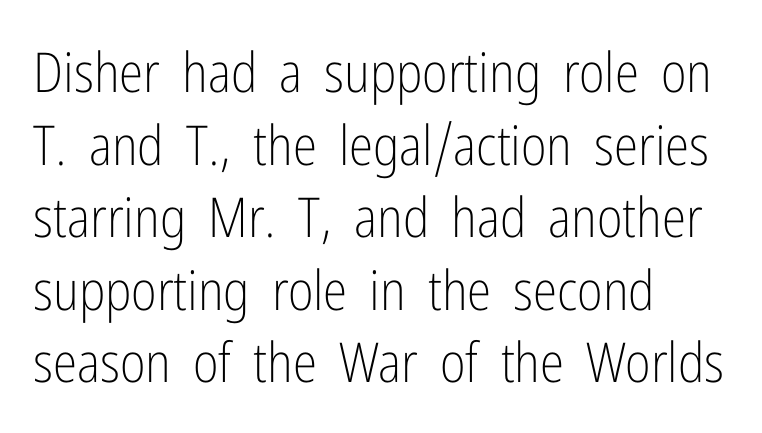
Q: Is the text bold? A: No.
Q: Is the text italic (slanted)? A: No, it is upright.
Q: Is the typeface a serif or a sans-serif typeface? A: Sans-serif.
Q: Is the text underlined? A: No.
Q: How is the paragraph aligned? A: Left-aligned.
Q: Is the spacing between letters normal or unusually wide? A: Normal.
Q: Is the spacing between lines tight, normal or loose? A: Normal.
Q: Width (condensed, normal, or wide)? A: Condensed.
Q: Stroke contrast? A: Low.
Q: x-height? A: Medium.
Q: Monospaced? A: No.
